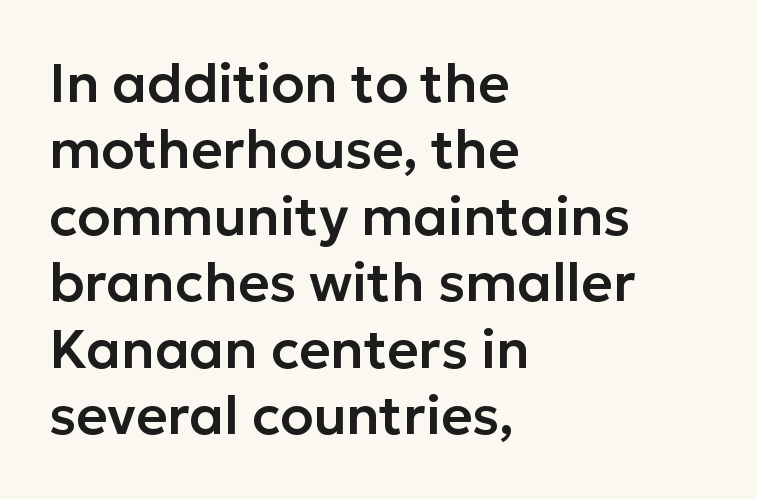
The image shows 54 px sans-serif type, upright; set left-aligned, line spacing 1.23x, normal letter spacing, not underlined; low stroke contrast and a medium x-height.
